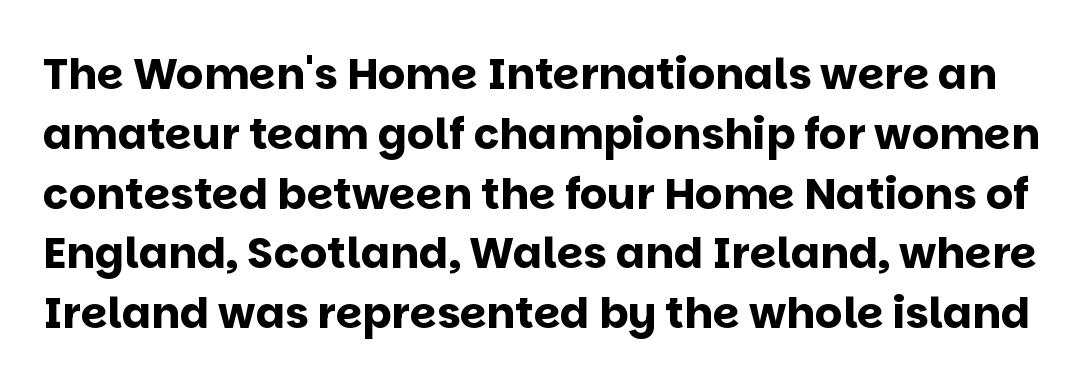
Inter-character spacing is left at the font's built-in metrics. Rendered with straight, roman letterforms. Varying glyph widths throughout — classic text-font behaviour. Every letter is thick-stroked: bold, no question.
